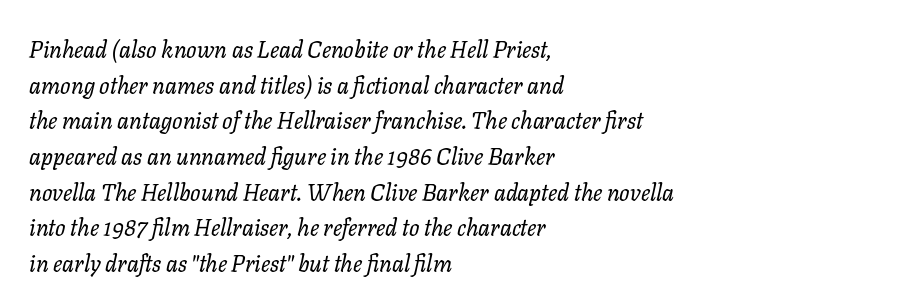
Q: Is the text bold? A: No.
Q: Is the text italic (slanted)? A: Yes, it leans right by about 11 degrees.
Q: Is the text underlined? A: No.
Q: How is the paragraph aligned? A: Left-aligned.
Q: Is the spacing between letters normal or unusually wide? A: Normal.
Q: Is the spacing between lines tight, normal or loose? A: Normal.
